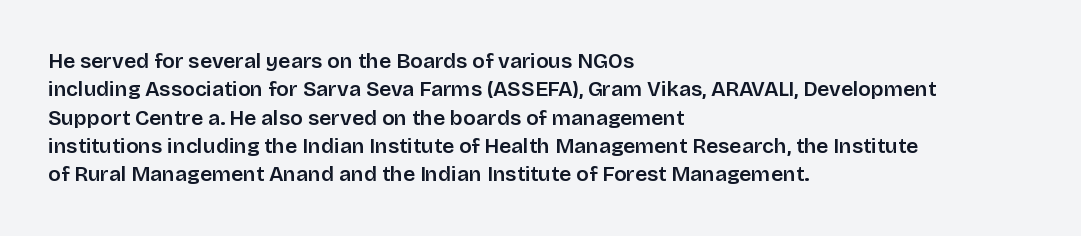
Posture: upright roman. The foot of each line stays bare and open. The passage shown stacks its lines at a standard gap. Alignment: flush left. The horizontal fit of the characters is conventional and even.
